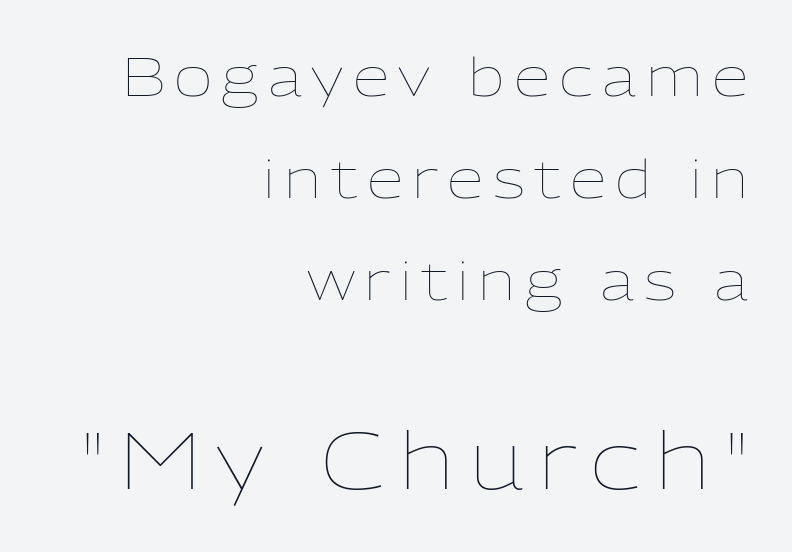
Q: Is the text bold? A: No.
Q: Is the text italic (slanted)? A: No, it is upright.
Q: Is the text underlined? A: No.
Q: How is the paragraph aligned? A: Right-aligned.
Q: Is the spacing between lines tight, normal or loose? A: Loose.
Q: Which block of text is set in a larger size, the first (top) or the second (bottom)? A: The second (bottom) one.
Q: Width (condensed, normal, or wide)? A: Normal.
Q: Stroke contrast? A: Low.
Q: x-height? A: Medium.
Q: Monospaced? A: No.
